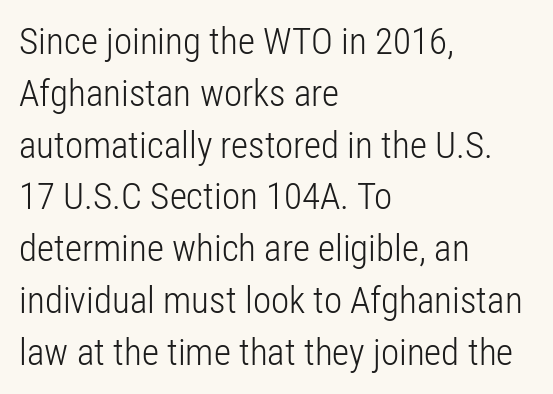
This sample keeps an unexceptional amount of space between lines. Glyph-to-glyph distance matches everyday printed text. The strip under each line holds only bare page. Unlike italic type, these characters show no tilt at all.
